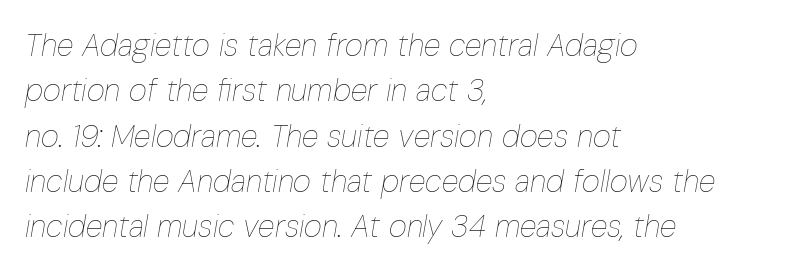
The foot of each line stays bare and open. Which margin do the lines hug? The left one — the right edge is uneven. This sample has the flowing, uneven cadence of proportional lettering. This sample uses an oblique cut, with every glyph tilted off the vertical. Look at the tracking — it's just the regular setting, nothing added.
